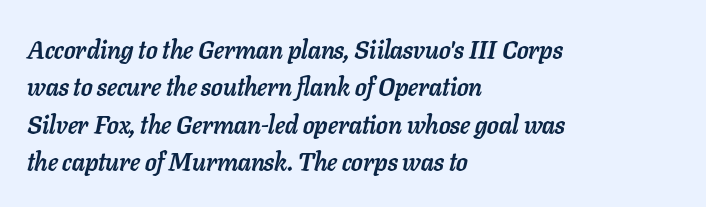
Q: Is the text bold? A: Yes.
Q: Is the text italic (slanted)? A: Yes, it leans right by about 11 degrees.
Q: Is the text underlined? A: No.
Q: How is the paragraph aligned? A: Left-aligned.
Q: Is the spacing between letters normal or unusually wide? A: Normal.
Q: Is the spacing between lines tight, normal or loose? A: Normal.
